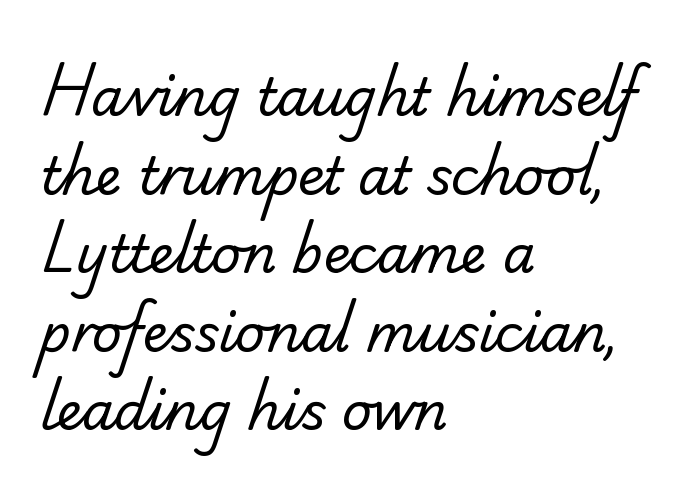
The leading is moderate, giving the passage an even texture. Just letters on the line, the space beneath them empty. Looks like regular typesetting: each glyph gets only the width it needs. The passage shown is not bold in any degree.
